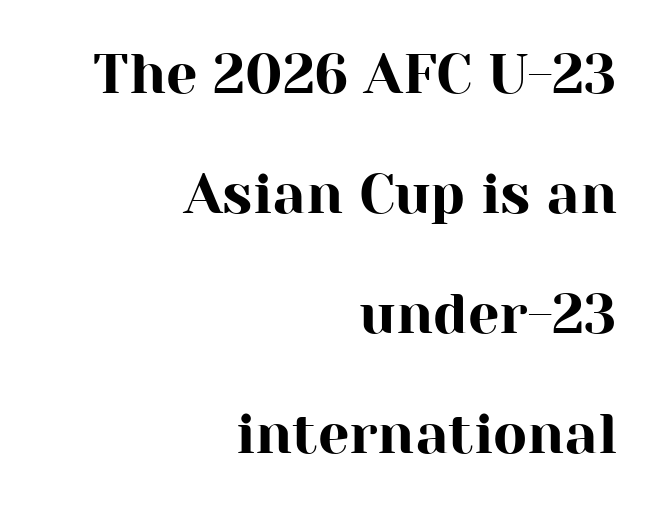
{"serif": "yes", "italic": "no", "width": "normal", "stroke_contrast": "high", "x_height": "medium", "monospaced": "no", "underline": "no", "align": "right", "line_spacing": "loose", "line_spacing_ratio": 2.14, "letter_spacing": "normal", "letter_spacing_em": 0.0, "glyph_px": 56}
